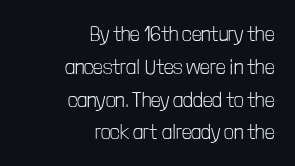
The image shows 21 px text type, upright; set right-aligned, normal line spacing (1.56x), normal letter spacing, not underlined.
